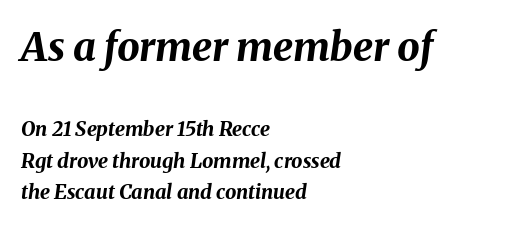
The image shows 40 px bold type, italic (leaning right); set left-aligned, normal line spacing (1.58x), normal letter spacing, not underlined; the first (top) block is 2.0x larger; medium stroke contrast and a medium x-height.
